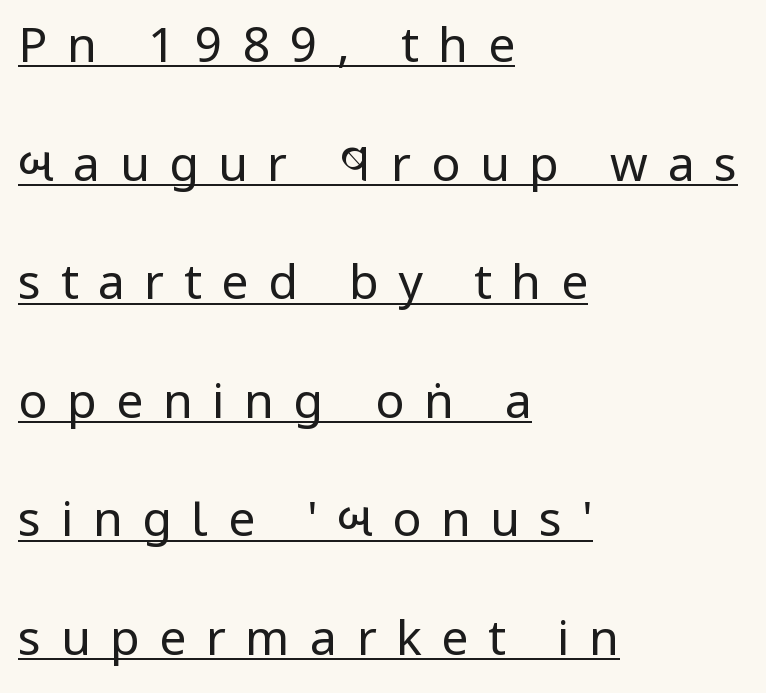
Q: Is the text bold? A: No.
Q: Is the text italic (slanted)? A: No, it is upright.
Q: Is the typeface a serif or a sans-serif typeface? A: Sans-serif.
Q: Is the text underlined? A: Yes.
Q: How is the paragraph aligned? A: Left-aligned.
Q: Is the spacing between letters normal or unusually wide? A: Unusually wide.
Q: Is the spacing between lines tight, normal or loose? A: Loose.
Q: Width (condensed, normal, or wide)? A: Condensed.
Q: Stroke contrast? A: Low.
Q: x-height? A: Large.
Q: Monospaced? A: No.
